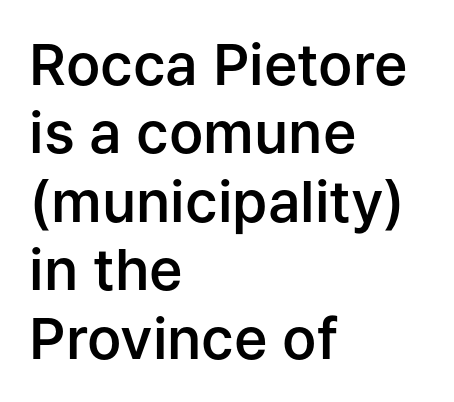
Q: Is the text bold? A: Semi-bold.
Q: Is the text italic (slanted)? A: No, it is upright.
Q: Is the typeface a serif or a sans-serif typeface? A: Sans-serif.
Q: Is the text underlined? A: No.
Q: How is the paragraph aligned? A: Left-aligned.
Q: Is the spacing between letters normal or unusually wide? A: Normal.
Q: Width (condensed, normal, or wide)? A: Normal.
Q: Stroke contrast? A: Low.
Q: x-height? A: Medium.
Q: Monospaced? A: No.
